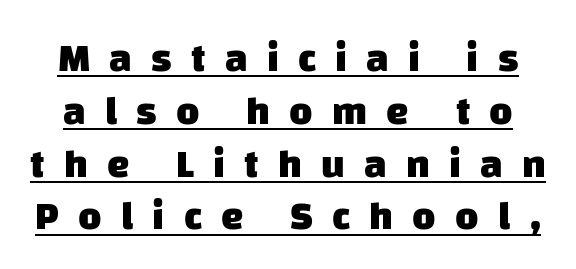
{"serif": "no", "bold": "yes", "weight": "heavy", "width": "normal", "stroke_contrast": "low", "x_height": "large", "monospaced": "no", "underline": "yes", "line_spacing": "normal", "line_spacing_ratio": 1.32, "letter_spacing": "wide", "letter_spacing_em": 0.48, "glyph_px": 40}
